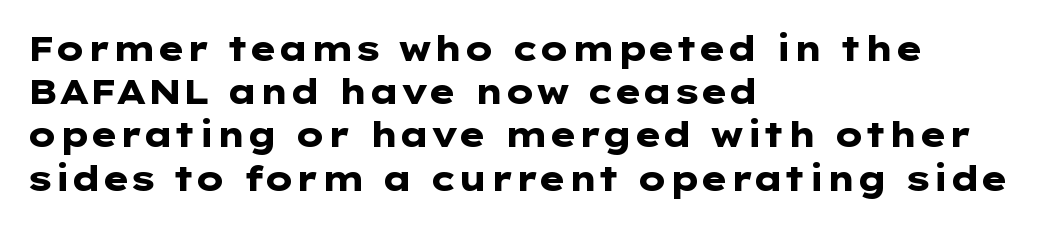
Nope, no serifs anywhere on these letters. The space beneath each line is pristine and unruled. Every letter is thick-stroked: bold, no question. Do the letters lean? They stand straight.
